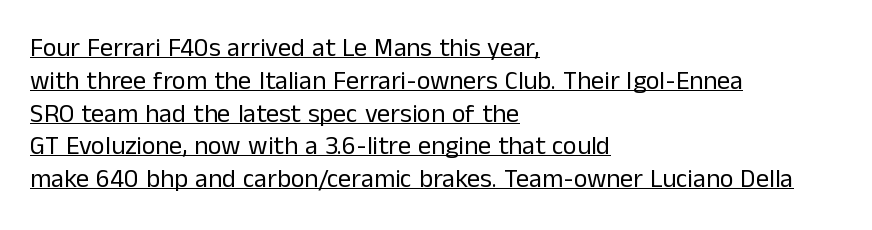
Q: Is the text bold? A: No.
Q: Is the text italic (slanted)? A: No, it is upright.
Q: Is the text underlined? A: Yes.
Q: How is the paragraph aligned? A: Left-aligned.
Q: Is the spacing between letters normal or unusually wide? A: Normal.
Q: Is the spacing between lines tight, normal or loose? A: Normal.
